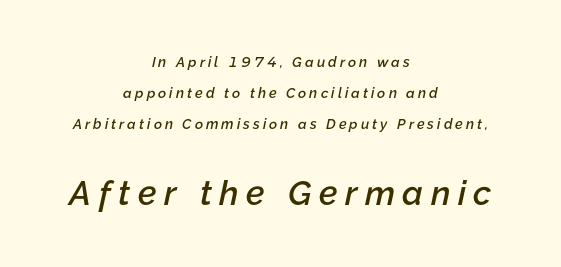
The image shows 34 px semibold type, italic (leaning right); set centered, loose line spacing (2.21x), unusually wide letter spacing (+0.22 em), not underlined; the second (bottom) block is 2.43x larger; low stroke contrast and a medium x-height.
